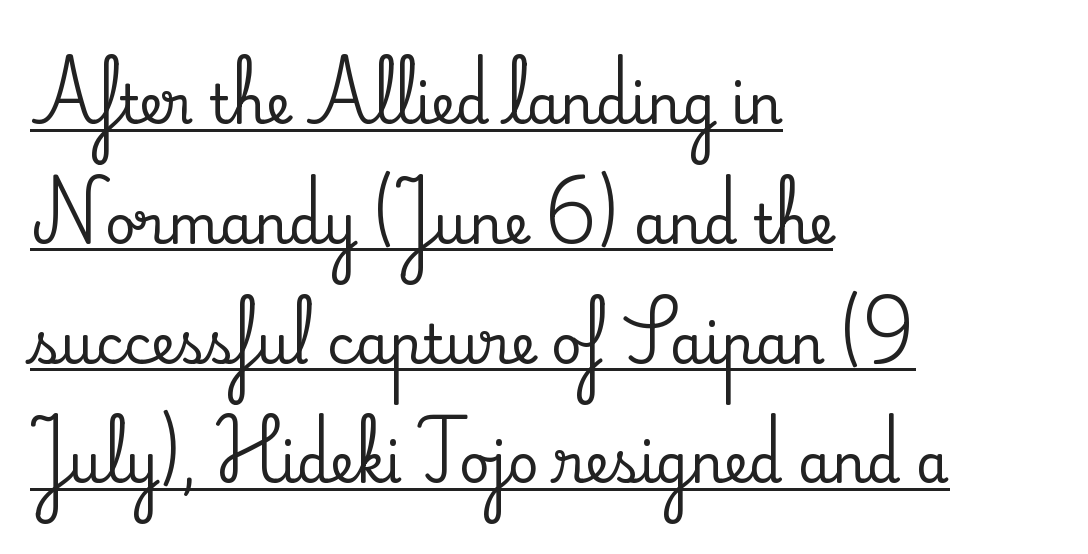
The image shows 53 px serif type, upright; set left-aligned, loose line spacing (2.26x), normal letter spacing, underlined; medium stroke contrast and a small x-height.
